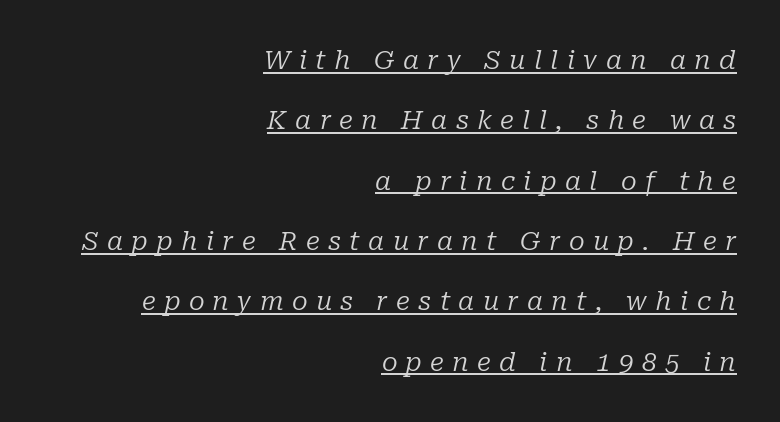
Is the type slanted? Yes — the strokes lean at a clear angle. Stems here are at most as thick as an everyday book face. These characters rest on top of a visible drawn line. Rows of type keep a wide berth in the vertical direction. The face used here is rendered with a markedly widened letterfit.
